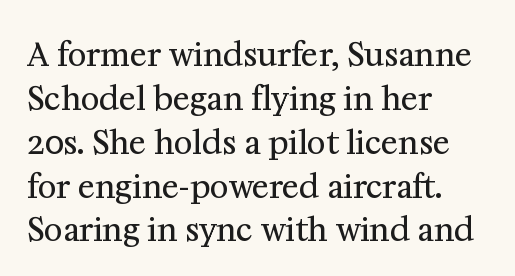
Notice how the stems are strictly vertical — no italics here. Standard letterfit; no display-style spreading of the glyphs. Check under the words: just untouched page. These lines are rendered in a variable-pitch font. Are there feet on the stems? There are — it's a serif. Casual observation: everything's shoved over to the left.
